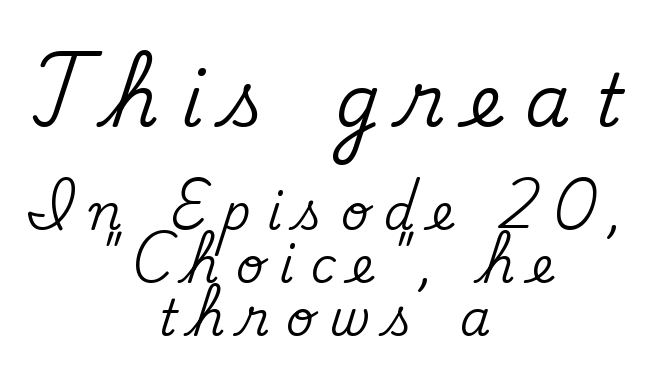
Reading top to bottom, the characters get smaller at the block break. This rendering uses center alignment, leaving both contours irregular but symmetric. Think of a printed novel: that variable character pitch is what you see here. Compared with typical body copy, the letter spacing here is much looser.
